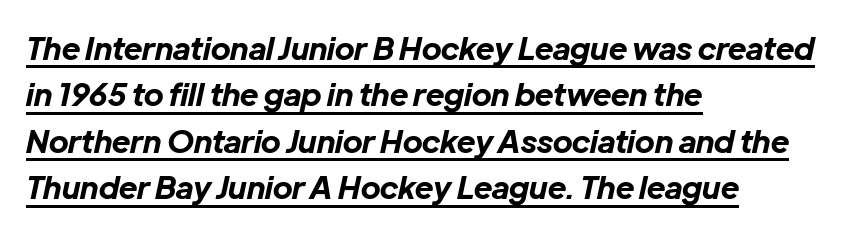
Q: Is the text bold? A: Yes.
Q: Is the text italic (slanted)? A: Yes, it leans right by about 12 degrees.
Q: Is the text underlined? A: Yes.
Q: How is the paragraph aligned? A: Left-aligned.
Q: Is the spacing between letters normal or unusually wide? A: Normal.
Q: Is the spacing between lines tight, normal or loose? A: Normal.
Q: Width (condensed, normal, or wide)? A: Normal.
Q: Stroke contrast? A: Low.
Q: x-height? A: Medium.
Q: Monospaced? A: No.
